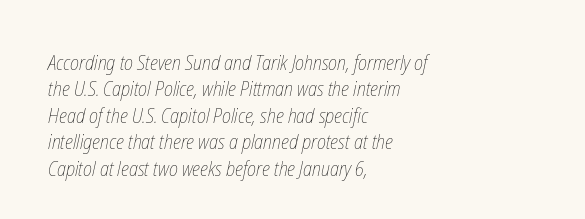
Is there much room between lines? A standard amount, neither cramped nor airy. Honestly, the letter spacing is just normal — you wouldn't notice it. The letters look calm and open, with moderate or lighter stems. Visually the block forms a straight wall on the left and a jagged coastline on the right. Any mark beneath the type? The region is blank.
